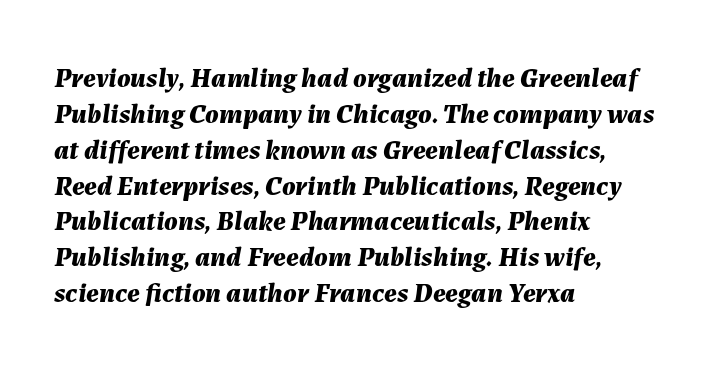
Q: Is the text bold? A: Yes.
Q: Is the text italic (slanted)? A: Yes, it leans right by about 7 degrees.
Q: Is the text underlined? A: No.
Q: How is the paragraph aligned? A: Left-aligned.
Q: Is the spacing between letters normal or unusually wide? A: Normal.
Q: Is the spacing between lines tight, normal or loose? A: Normal.
Q: Width (condensed, normal, or wide)? A: Normal.
Q: Stroke contrast? A: Medium.
Q: x-height? A: Medium.
Q: Monospaced? A: No.
